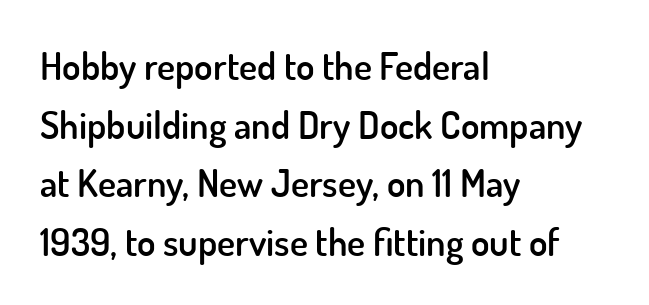
{"serif": "no", "italic": "no", "bold": "semi", "weight": "semibold", "width": "normal", "stroke_contrast": "low", "x_height": "small", "monospaced": "no", "underline": "no", "align": "left", "line_spacing": "normal", "line_spacing_ratio": 1.54, "letter_spacing": "normal", "letter_spacing_em": 0.0, "glyph_px": 38}
